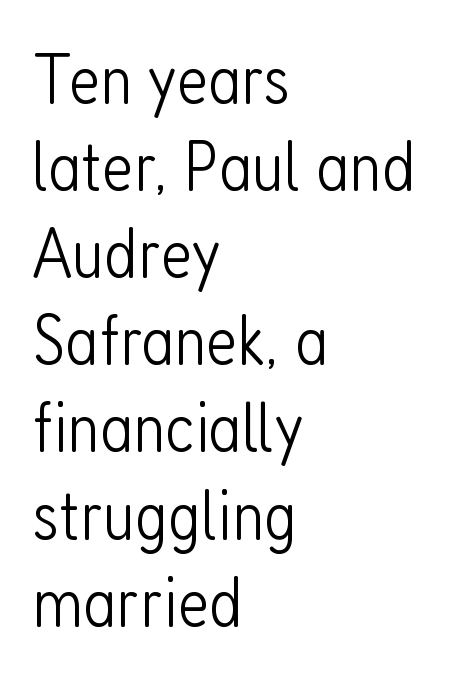
Q: Is the text bold? A: No.
Q: Is the text italic (slanted)? A: No, it is upright.
Q: Is the typeface a serif or a sans-serif typeface? A: Sans-serif.
Q: Is the text underlined? A: No.
Q: How is the paragraph aligned? A: Left-aligned.
Q: Is the spacing between letters normal or unusually wide? A: Normal.
Q: Width (condensed, normal, or wide)? A: Condensed.
Q: Stroke contrast? A: Low.
Q: x-height? A: Medium.
Q: Monospaced? A: No.
